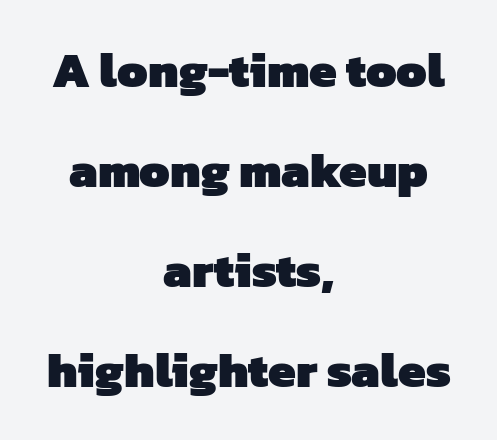
Short note: letters normally spaced. Reading down the block, each line starts at a different indent, mirrored at its end. These lines are rendered in a variable-pitch font. The face used here has the dense, thick strokes of a bold. The line-height multiplier appears high, well above default.
